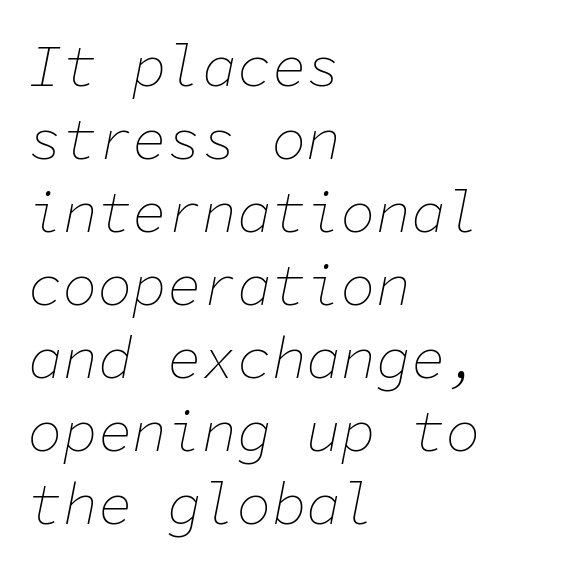
Spacing between characters is what you'd get straight out of the box. Every character here occupies the same horizontal width, giving the sample a typewriter-like rhythm. Looking at the ascenders, they clearly lean. Regular leading. Only glyphs here, with clear space below each row.
